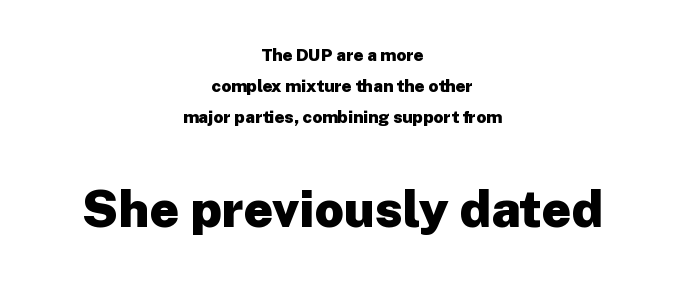
The image shows 51 px heavy sans-serif type, upright; set centered, line spacing 1.83x, normal letter spacing, not underlined; the second (bottom) block is 3.0x larger; low stroke contrast and a medium x-height.
